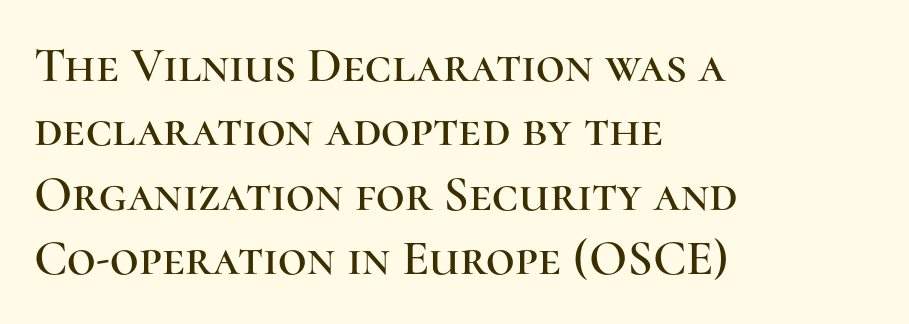
The passage shown is not underscored anywhere. Vertical strokes here are truly vertical. Check where the strokes stop: tiny serifs finish them off. Baseline-to-baseline distance is the conventional proportion of letter height. A typesetter would call this proportional, since set widths differ per character. Nothing unusual about the tracking: characters are spaced as the font intends.
